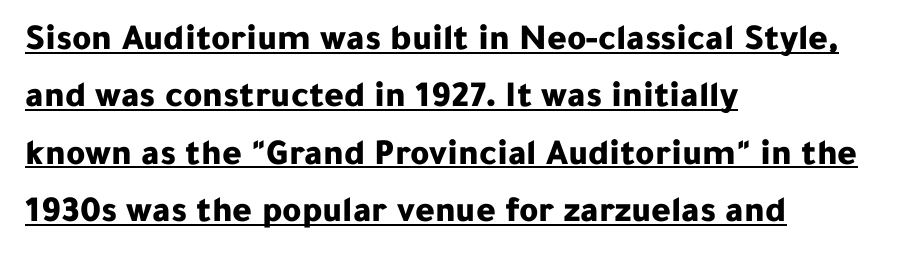
Q: Is the text bold? A: Yes.
Q: Is the text italic (slanted)? A: No, it is upright.
Q: Is the typeface a serif or a sans-serif typeface? A: Sans-serif.
Q: Is the text underlined? A: Yes.
Q: How is the paragraph aligned? A: Left-aligned.
Q: Is the spacing between letters normal or unusually wide? A: Normal.
Q: Is the spacing between lines tight, normal or loose? A: Normal.
Q: Width (condensed, normal, or wide)? A: Normal.
Q: Stroke contrast? A: Low.
Q: x-height? A: Medium.
Q: Monospaced? A: No.
